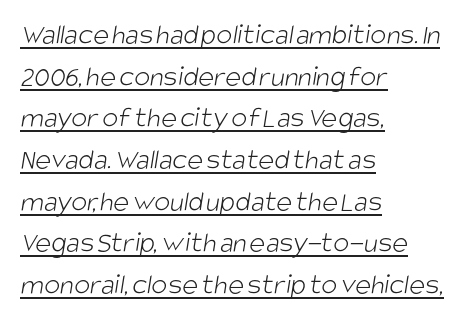
Q: Is the text bold? A: No.
Q: Is the typeface a serif or a sans-serif typeface? A: Sans-serif.
Q: Is the text underlined? A: Yes.
Q: How is the paragraph aligned? A: Left-aligned.
Q: Is the spacing between letters normal or unusually wide? A: Normal.
Q: Is the spacing between lines tight, normal or loose? A: Normal.
Q: Width (condensed, normal, or wide)? A: Condensed.
Q: Stroke contrast? A: Low.
Q: x-height? A: Large.
Q: Monospaced? A: No.
